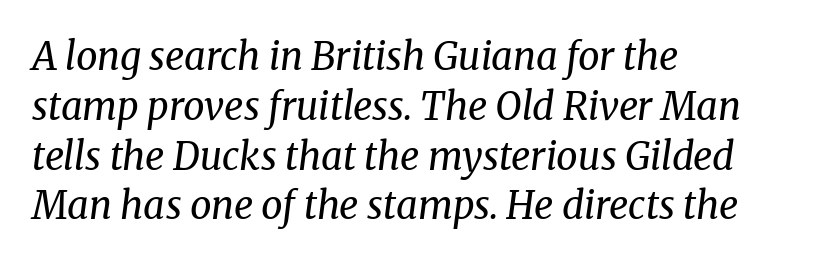
Does the lettering tilt? It does — this is italic. The horizontal fit of the characters is conventional and even. How would I describe the line gaps? Plain and ordinary. The passage is arranged the way most books set body copy — flush left. Weight: in the light-to-regular range.
